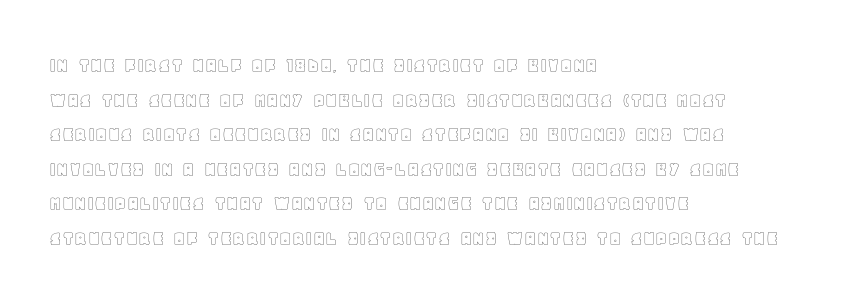
Q: Is the text italic (slanted)? A: No, it is upright.
Q: Is the text underlined? A: No.
Q: How is the paragraph aligned? A: Left-aligned.
Q: Is the spacing between letters normal or unusually wide? A: Normal.
Q: Is the spacing between lines tight, normal or loose? A: Normal.
